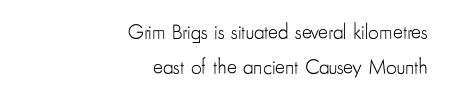
The image shows 21 px text type, upright; set right-aligned, normal line spacing (1.66x), normal letter spacing, not underlined.
